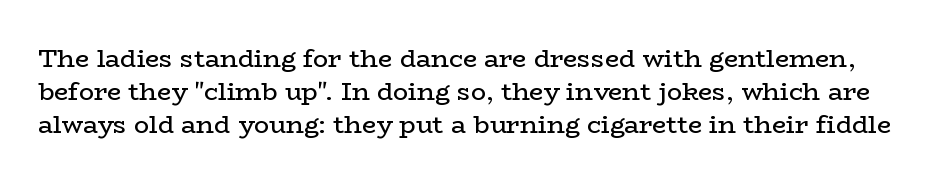
{"italic": "no", "bold": "no", "underline": "no", "line_spacing": "normal", "line_spacing_ratio": 1.32, "letter_spacing": "normal", "letter_spacing_em": 0.0, "glyph_px": 25}
